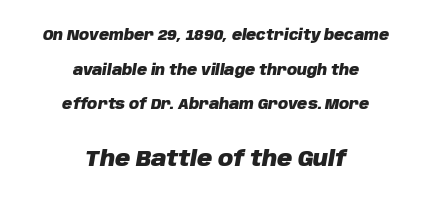
Q: Is the text bold? A: Yes.
Q: Is the text italic (slanted)? A: Yes, it leans right by about 10 degrees.
Q: Is the text underlined? A: No.
Q: How is the paragraph aligned? A: Centered.
Q: Is the spacing between letters normal or unusually wide? A: Normal.
Q: Is the spacing between lines tight, normal or loose? A: Loose.
Q: Which block of text is set in a larger size, the first (top) or the second (bottom)? A: The second (bottom) one.
